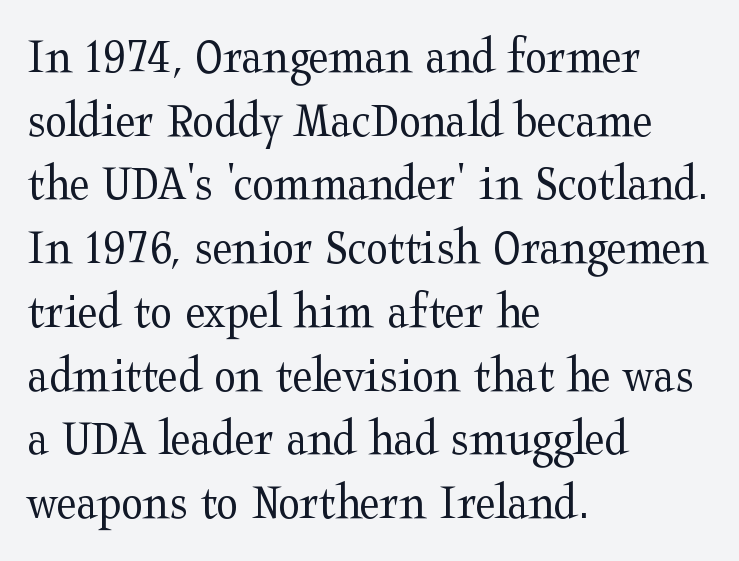
Note the varied advance widths — an 'i' is clearly narrower than an 'm'. This is not heavy type; no bold has been used. Layout note: lines flush left. The rendering shows small feet on the letterforms — a serif design. How are the letters spaced? Ordinarily, with no added tracking.
